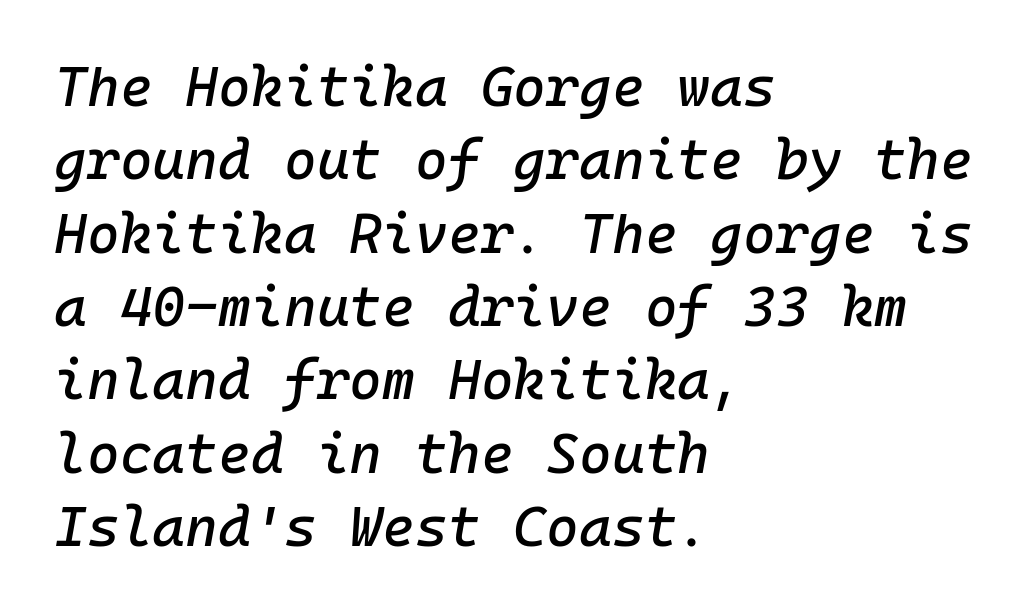
{"italic": "yes", "lean": "right", "slant_degrees": 10, "width": "normal", "stroke_contrast": "low", "x_height": "medium", "monospaced": "yes", "underline": "no", "align": "left", "line_spacing": "normal", "line_spacing_ratio": 1.31, "letter_spacing": "normal", "letter_spacing_em": 0.0, "glyph_px": 56}
